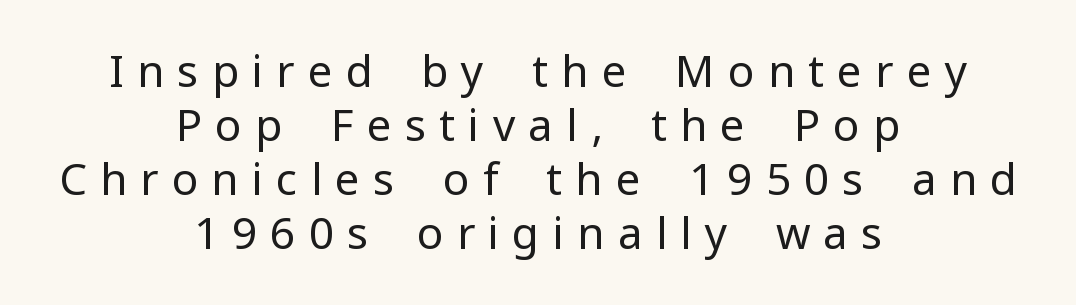
Q: Is the text bold? A: No.
Q: Is the text italic (slanted)? A: No, it is upright.
Q: Is the typeface a serif or a sans-serif typeface? A: Sans-serif.
Q: Is the text underlined? A: No.
Q: How is the paragraph aligned? A: Centered.
Q: Is the spacing between letters normal or unusually wide? A: Unusually wide.
Q: Width (condensed, normal, or wide)? A: Normal.
Q: Stroke contrast? A: Low.
Q: x-height? A: Medium.
Q: Monospaced? A: No.
